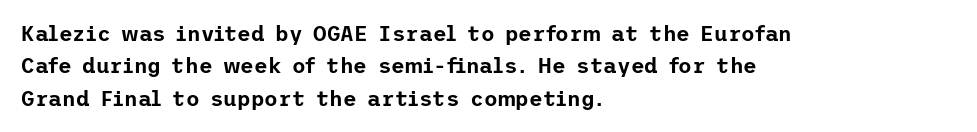
Q: Is the text italic (slanted)? A: No, it is upright.
Q: Is the text underlined? A: No.
Q: How is the paragraph aligned? A: Left-aligned.
Q: Is the spacing between letters normal or unusually wide? A: Normal.
Q: Is the spacing between lines tight, normal or loose? A: Normal.
